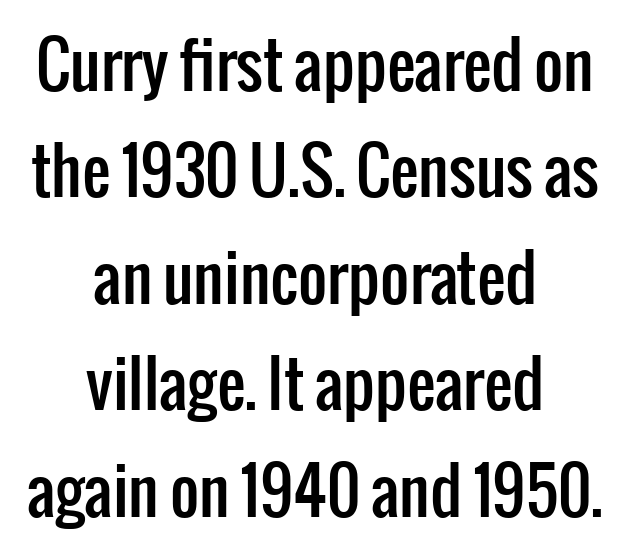
The image shows 63 px condensed sans-serif type, upright; set centered, normal line spacing (1.69x), normal letter spacing, not underlined; low stroke contrast and a medium x-height.
